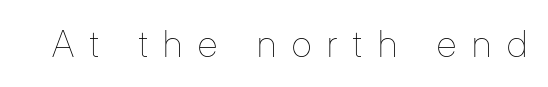
{"italic": "no", "bold": "no", "weight": "thin", "width": "condensed", "stroke_contrast": "low", "x_height": "medium", "monospaced": "no", "underline": "no", "letter_spacing": "wide", "letter_spacing_em": 0.43, "glyph_px": 37}
